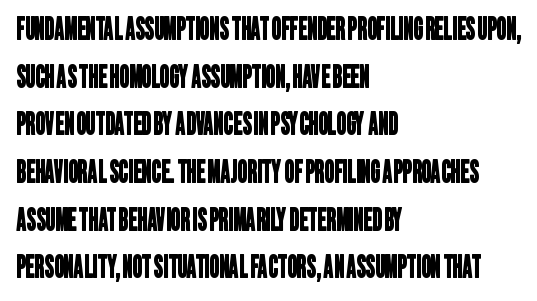
Q: Is the typeface a serif or a sans-serif typeface? A: Sans-serif.
Q: Is the text underlined? A: No.
Q: How is the paragraph aligned? A: Left-aligned.
Q: Is the spacing between letters normal or unusually wide? A: Normal.
Q: Is the spacing between lines tight, normal or loose? A: Normal.
Q: Width (condensed, normal, or wide)? A: Condensed.
Q: Stroke contrast? A: Low.
Q: x-height? A: Large.
Q: Monospaced? A: No.
